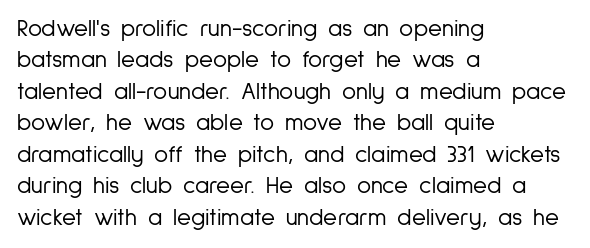
The image shows 24 px text type, upright; set left-aligned, normal line spacing (1.31x), normal letter spacing, not underlined.
